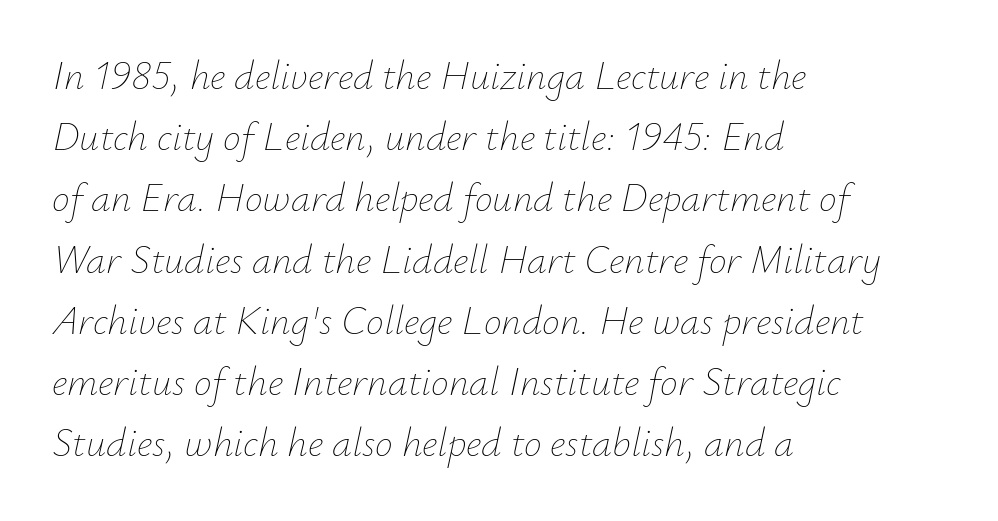
{"italic": "yes", "lean": "right", "slant_degrees": 12, "bold": "no", "weight": "thin", "width": "normal", "stroke_contrast": "low", "x_height": "small", "monospaced": "no", "underline": "no", "align": "left", "line_spacing": "normal", "line_spacing_ratio": 1.53, "letter_spacing": "normal", "letter_spacing_em": 0.0, "glyph_px": 40}
